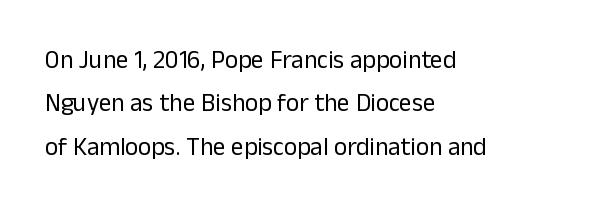
The image shows 25 px text type, upright; set left-aligned, line spacing 1.74x, normal letter spacing, not underlined.
